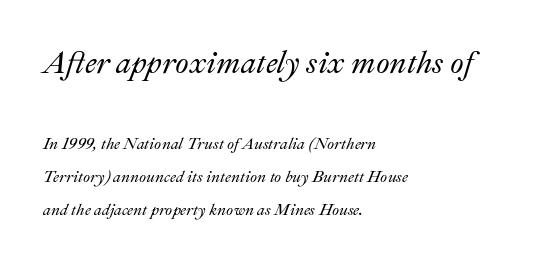
Q: Is the text italic (slanted)? A: Yes, it leans right by about 22 degrees.
Q: Is the text underlined? A: No.
Q: How is the paragraph aligned? A: Left-aligned.
Q: Is the spacing between letters normal or unusually wide? A: Normal.
Q: Is the spacing between lines tight, normal or loose? A: Loose.
Q: Which block of text is set in a larger size, the first (top) or the second (bottom)? A: The first (top) one.
Q: Width (condensed, normal, or wide)? A: Normal.
Q: Stroke contrast? A: Medium.
Q: x-height? A: Small.
Q: Monospaced? A: No.
